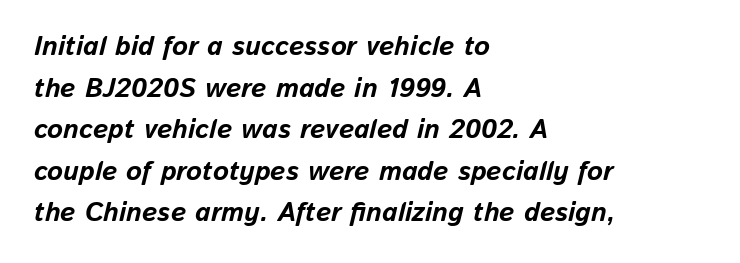
{"italic": "yes", "lean": "right", "slant_degrees": 13, "bold": "yes", "underline": "no", "align": "left", "line_spacing": "normal", "line_spacing_ratio": 1.54, "letter_spacing": "normal", "letter_spacing_em": 0.0, "glyph_px": 27}
